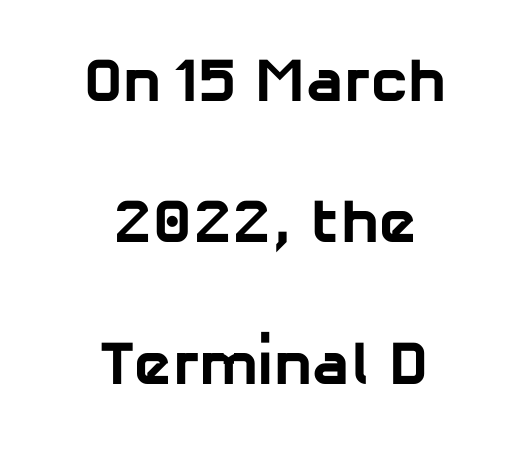
The image shows 62 px bold sans-serif type; set centered, loose line spacing (2.28x), normal letter spacing, not underlined; low stroke contrast and a medium x-height.
